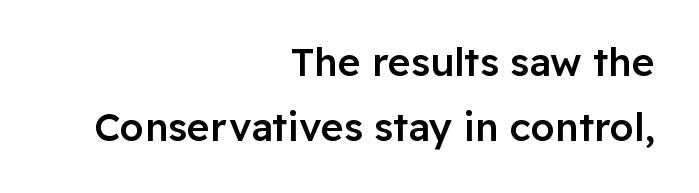
The line texture is even and compact thanks to regular tracking. A sans-serif font was chosen for this passage. Honestly, the row spacing looks completely unremarkable. Moderately thickened strokes mark this as semibold type.
